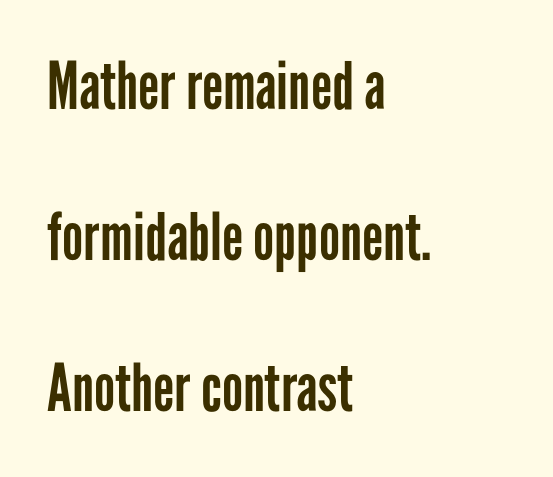
The image shows 66 px regular-weight, condensed sans-serif type, upright; set left-aligned, loose line spacing (2.29x), normal letter spacing, not underlined; low stroke contrast and a medium x-height.
